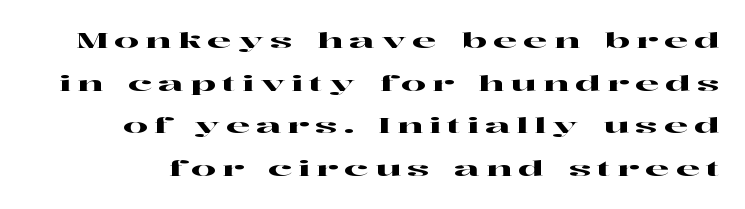
Q: Is the text italic (slanted)? A: No, it is upright.
Q: Is the text underlined? A: No.
Q: Is the spacing between letters normal or unusually wide? A: Unusually wide.
Q: Is the spacing between lines tight, normal or loose? A: Loose.
